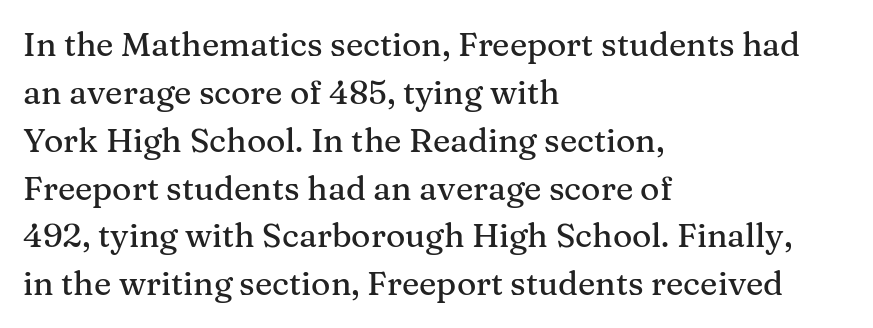
Q: Is the text italic (slanted)? A: No, it is upright.
Q: Is the typeface a serif or a sans-serif typeface? A: Serif.
Q: Is the text underlined? A: No.
Q: How is the paragraph aligned? A: Left-aligned.
Q: Is the spacing between letters normal or unusually wide? A: Normal.
Q: Is the spacing between lines tight, normal or loose? A: Normal.
Q: Width (condensed, normal, or wide)? A: Normal.
Q: Stroke contrast? A: Medium.
Q: x-height? A: Medium.
Q: Monospaced? A: No.
